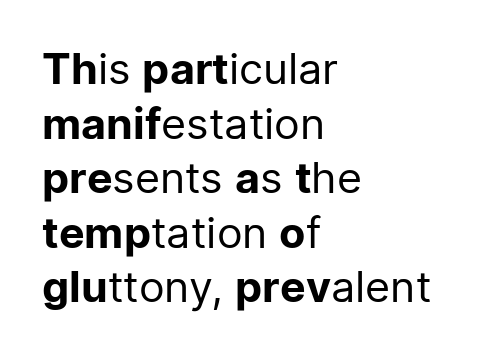
The image shows 43 px regular-weight sans-serif type, upright; set left-aligned, normal line spacing (1.27x), normal letter spacing, not underlined; low stroke contrast and a medium x-height.
